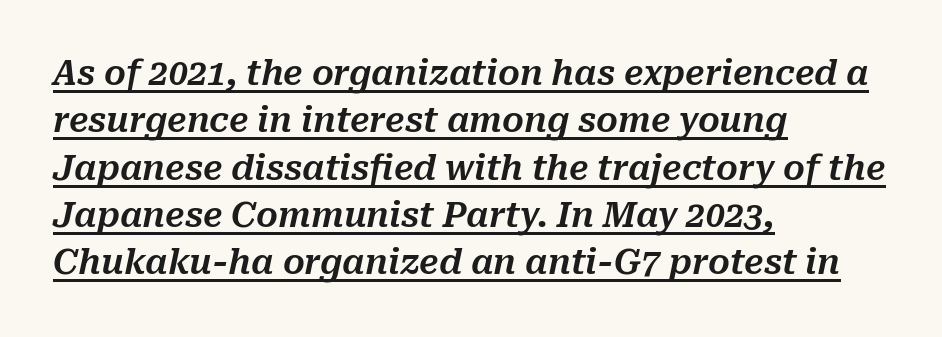
{"italic": "yes", "lean": "right", "slant_degrees": 10, "width": "normal", "stroke_contrast": "medium", "x_height": "medium", "monospaced": "no", "underline": "yes", "align": "left", "line_spacing": "normal", "line_spacing_ratio": 1.39, "letter_spacing": "normal", "letter_spacing_em": 0.0, "glyph_px": 34}
